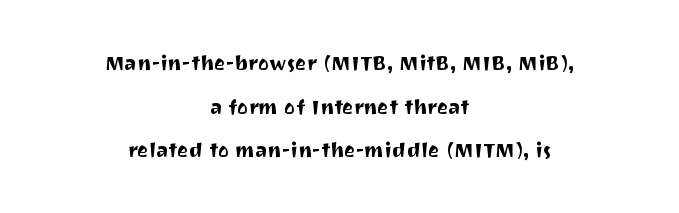
The type sits square on the baseline with zero lean. A student would call this center alignment; a typographer would say set centered. The line texture is even and compact thanks to regular tracking. Summary of vertical rhythm: relaxed, with wide interline spacing. The passage shown is not underscored anywhere.
